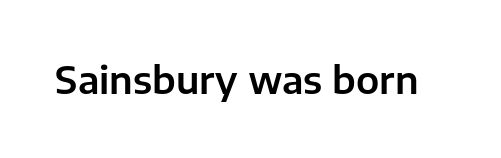
The image shows 37 px sans-serif type, upright; set normal letter spacing, not underlined; low stroke contrast and a medium x-height.
